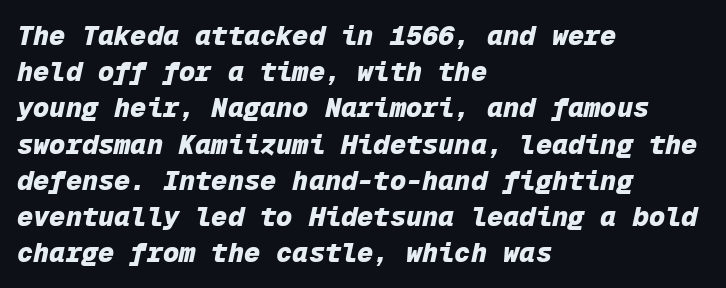
The glyphs have the mass of a bold cut. Vertically, the passage feels balanced, rows spaced as you'd expect. The specimen omits any rule beneath the text block's lines. The passage is arranged the way most books set body copy — flush left.
